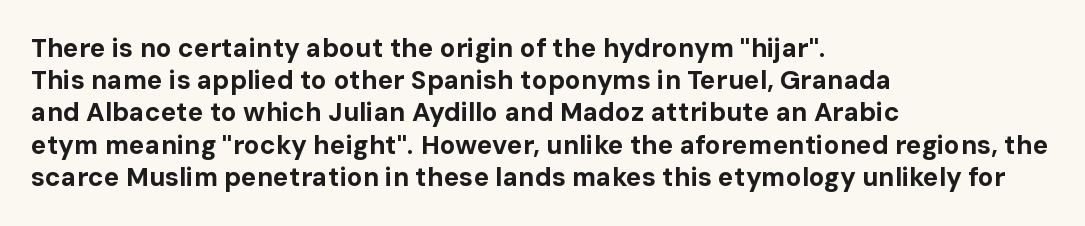
Descenders hang freely into open space. Rendered with straight, roman letterforms. The strokes are fattened all the way to bold. This rendering uses left alignment, leaving the right contour irregular.
